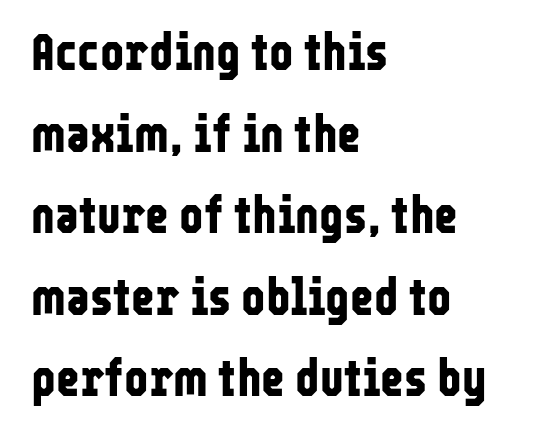
The image shows 51 px bold, condensed sans-serif type, upright; set left-aligned, normal line spacing (1.6x), normal letter spacing, not underlined; low stroke contrast and a medium x-height.
